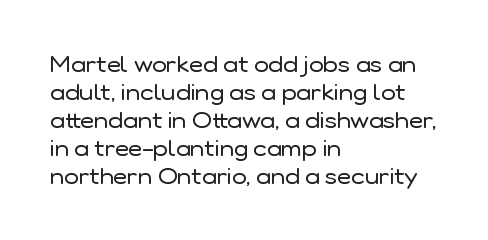
{"italic": "no", "bold": "no", "underline": "no", "align": "left", "line_spacing": "normal", "line_spacing_ratio": 1.27, "letter_spacing": "normal", "letter_spacing_em": 0.0, "glyph_px": 22}
